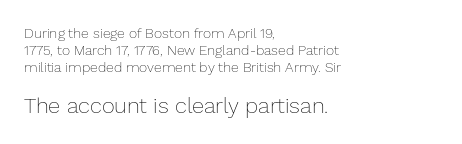
The image shows 22 px text type, upright; set left-aligned, line spacing 1.21x, normal letter spacing, not underlined; the second (bottom) block is 1.57x larger.
